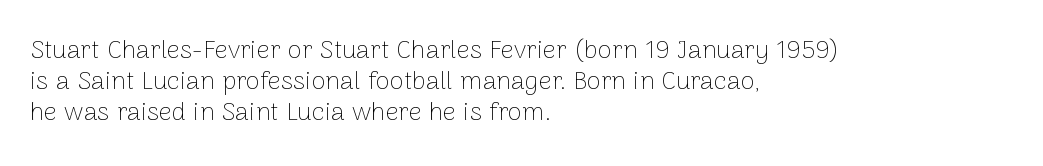
One-word summary of the alignment: left. In terms of letterspacing, this is plain default setting. The words here are not underlined. The characters are drawn with everyday or finer stroke widths. The letters stand straight up with perfectly vertical stems.
